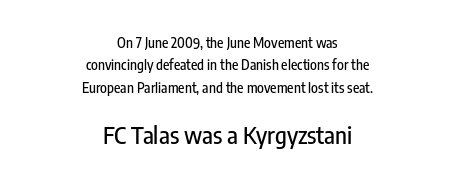
{"italic": "no", "underline": "no", "align": "center", "line_spacing": "normal", "line_spacing_ratio": 1.6, "letter_spacing": "normal", "letter_spacing_em": 0.0, "larger_block": "second", "size_ratio": 1.71, "glyph_px": 24}
